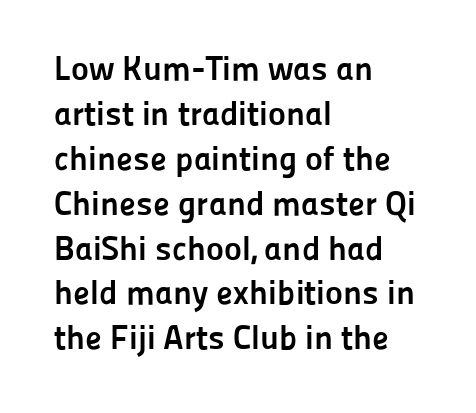
Q: Is the text bold? A: Yes.
Q: Is the text italic (slanted)? A: No, it is upright.
Q: Is the typeface a serif or a sans-serif typeface? A: Sans-serif.
Q: Is the text underlined? A: No.
Q: How is the paragraph aligned? A: Left-aligned.
Q: Is the spacing between letters normal or unusually wide? A: Normal.
Q: Is the spacing between lines tight, normal or loose? A: Normal.
Q: Width (condensed, normal, or wide)? A: Normal.
Q: Stroke contrast? A: Low.
Q: x-height? A: Medium.
Q: Monospaced? A: No.
